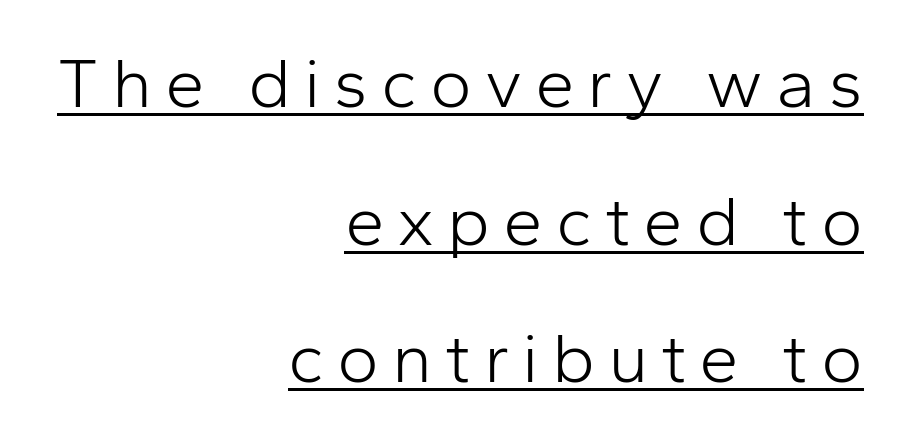
{"serif": "no", "italic": "no", "bold": "no", "weight": "light", "width": "normal", "stroke_contrast": "low", "x_height": "medium", "monospaced": "no", "underline": "yes", "align": "right", "line_spacing": "loose", "line_spacing_ratio": 1.94, "glyph_px": 71}
